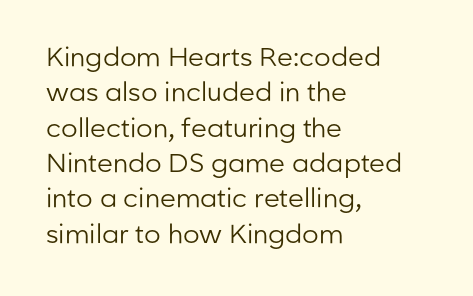
The image shows 26 px text type, upright; set left-aligned, normal line spacing (1.36x), normal letter spacing, not underlined.
